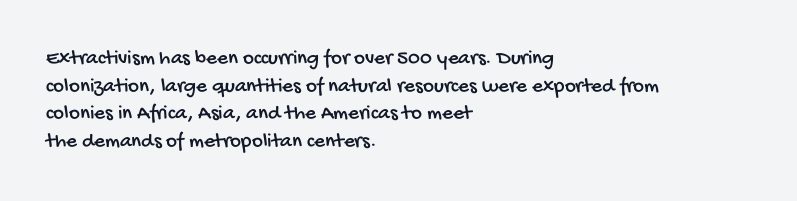
Q: Is the text underlined? A: No.
Q: How is the paragraph aligned? A: Left-aligned.
Q: Is the spacing between letters normal or unusually wide? A: Normal.
Q: Is the spacing between lines tight, normal or loose? A: Normal.
